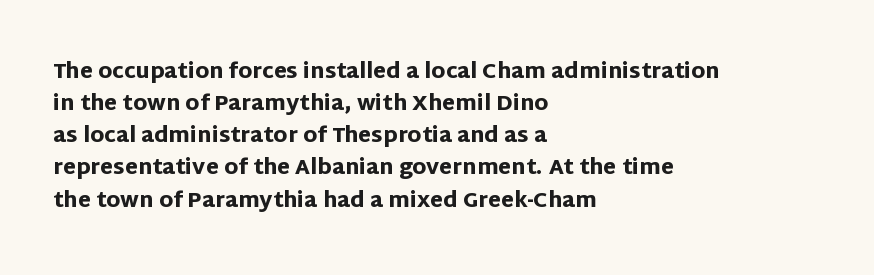
{"italic": "no", "bold": "yes", "underline": "no", "align": "left", "line_spacing": "normal", "line_spacing_ratio": 1.53, "letter_spacing": "normal", "letter_spacing_em": 0.0, "glyph_px": 21}
